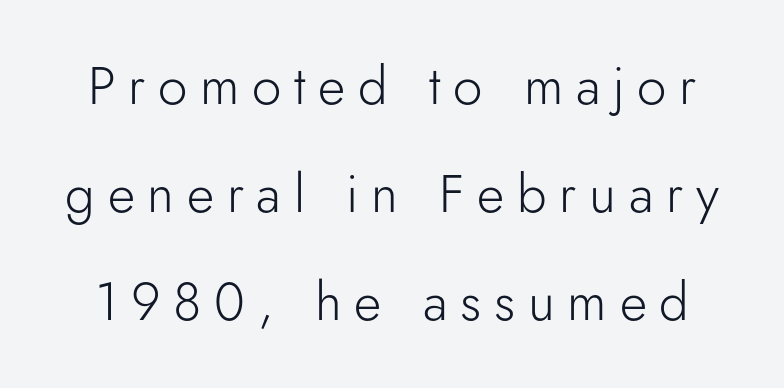
Q: Is the text bold? A: No.
Q: Is the text italic (slanted)? A: No, it is upright.
Q: Is the typeface a serif or a sans-serif typeface? A: Sans-serif.
Q: Is the text underlined? A: No.
Q: Is the spacing between letters normal or unusually wide? A: Unusually wide.
Q: Is the spacing between lines tight, normal or loose? A: Loose.
Q: Width (condensed, normal, or wide)? A: Normal.
Q: Stroke contrast? A: Low.
Q: x-height? A: Small.
Q: Monospaced? A: No.
